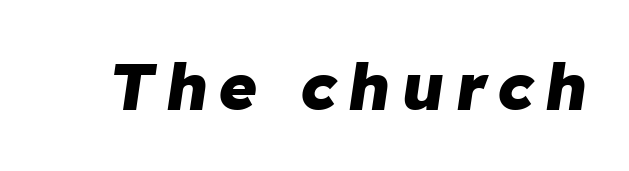
Q: Is the text bold? A: Yes.
Q: Is the text italic (slanted)? A: Yes, it leans right by about 8 degrees.
Q: Is the text underlined? A: No.
Q: Width (condensed, normal, or wide)? A: Normal.
Q: Stroke contrast? A: Low.
Q: x-height? A: Medium.
Q: Monospaced? A: No.
